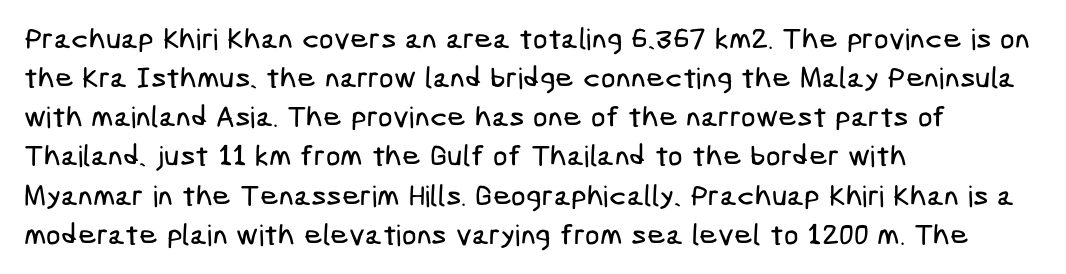
Q: Is the typeface a serif or a sans-serif typeface? A: Sans-serif.
Q: Is the text underlined? A: No.
Q: How is the paragraph aligned? A: Left-aligned.
Q: Is the spacing between letters normal or unusually wide? A: Normal.
Q: Is the spacing between lines tight, normal or loose? A: Normal.
Q: Width (condensed, normal, or wide)? A: Condensed.
Q: Stroke contrast? A: Low.
Q: x-height? A: Medium.
